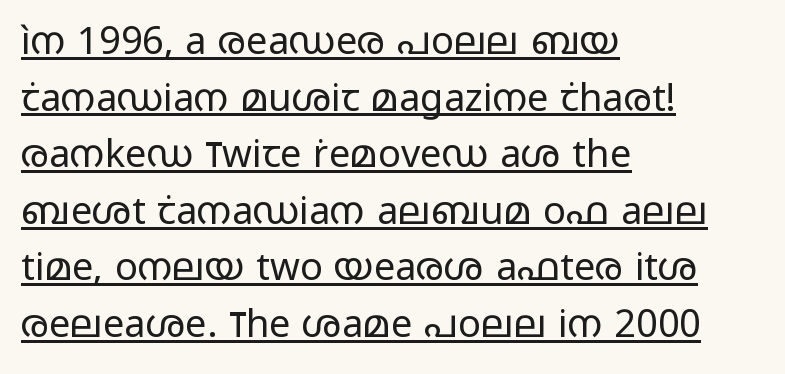
Every word sits above its own underline. These lines sit exactly where default settings would place them. Note the varied advance widths — an 'i' is clearly narrower than an 'm'. Line starts are locked; line ends wander. This reads as an unemphasized weight, regular at the heaviest. The letters stand straight up with perfectly vertical stems.
